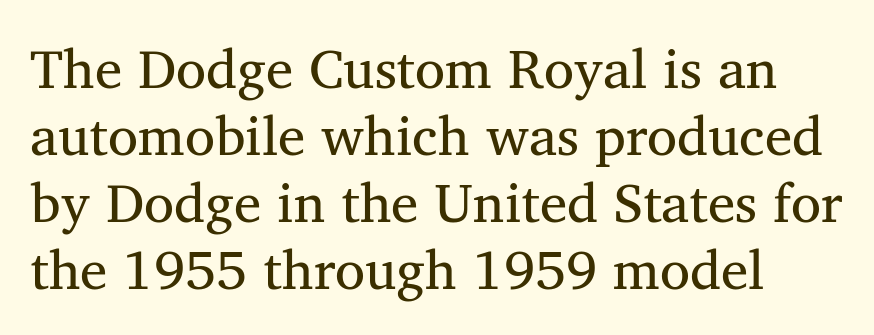
Tracking here is standard; glyphs follow each other at the usual distance. Posture: vertical. Is this a fixed-width face? No — the glyphs have proportional, varying widths. Check where the strokes stop: tiny serifs finish them off.
